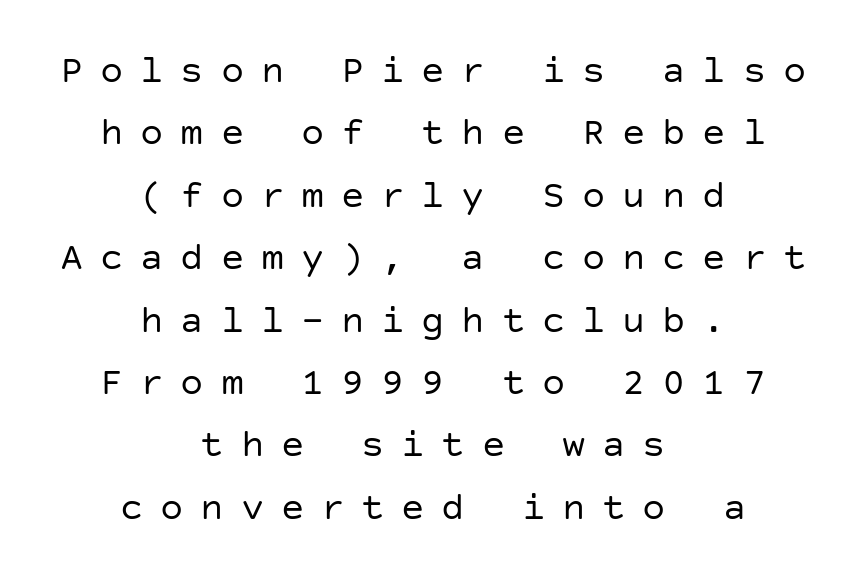
The image shows 39 px regular-weight sans-serif type, upright; set centered, normal line spacing (1.6x), unusually wide letter spacing (+0.43 em), not underlined; low stroke contrast and a large x-height.
